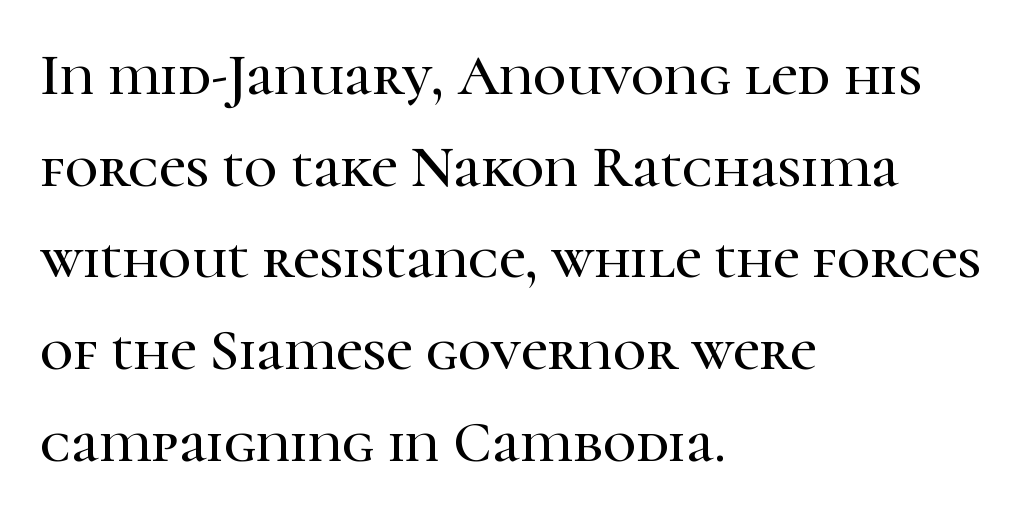
Q: Is the text italic (slanted)? A: No, it is upright.
Q: Is the typeface a serif or a sans-serif typeface? A: Serif.
Q: Is the text underlined? A: No.
Q: How is the paragraph aligned? A: Left-aligned.
Q: Is the spacing between letters normal or unusually wide? A: Normal.
Q: Is the spacing between lines tight, normal or loose? A: Normal.
Q: Width (condensed, normal, or wide)? A: Normal.
Q: Stroke contrast? A: High.
Q: x-height? A: Medium.
Q: Monospaced? A: No.
